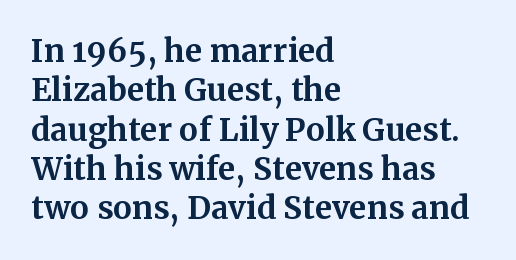
The image shows 31 px bold serif type, upright; set left-aligned, normal line spacing (1.27x), normal letter spacing, not underlined; medium stroke contrast and a medium x-height.
